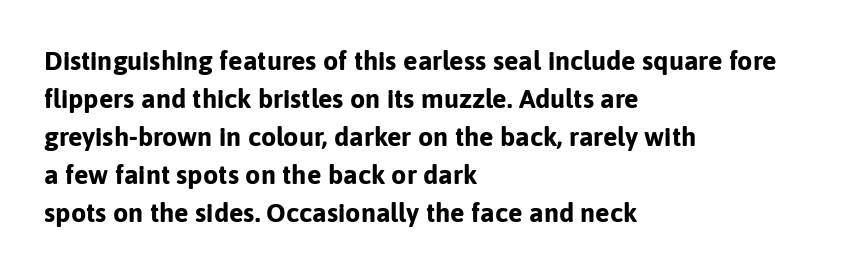
The image shows 27 px bold type, upright; set left-aligned, normal line spacing (1.41x), normal letter spacing, not underlined.
